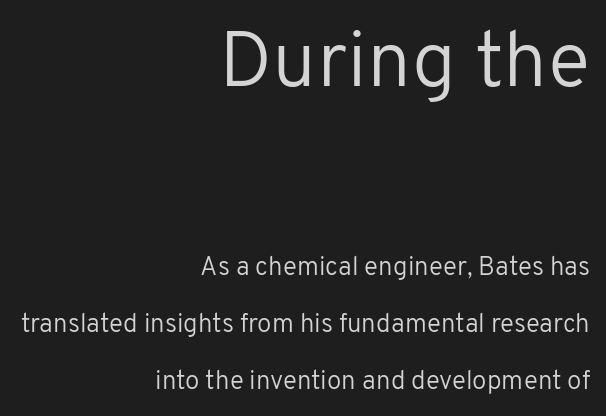
Q: Is the text bold? A: No.
Q: Is the text italic (slanted)? A: No, it is upright.
Q: Is the typeface a serif or a sans-serif typeface? A: Sans-serif.
Q: Is the text underlined? A: No.
Q: How is the paragraph aligned? A: Right-aligned.
Q: Is the spacing between letters normal or unusually wide? A: Normal.
Q: Is the spacing between lines tight, normal or loose? A: Loose.
Q: Which block of text is set in a larger size, the first (top) or the second (bottom)? A: The first (top) one.
Q: Width (condensed, normal, or wide)? A: Normal.
Q: Stroke contrast? A: Low.
Q: x-height? A: Medium.
Q: Monospaced? A: No.
